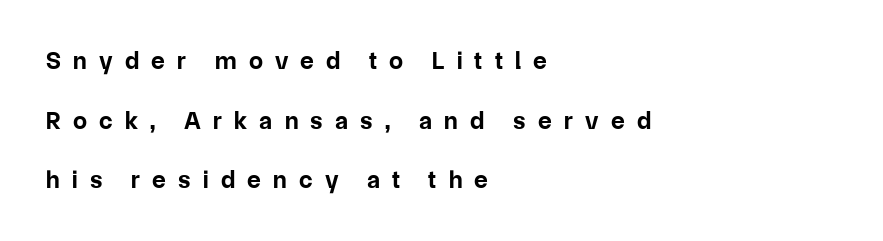
Bold? Absolutely — the strokes are thick and heavy. The space directly below the letters is spotless. Horizontal bands of white between lines are thick stripes. This is the regular roman posture of the typeface.
